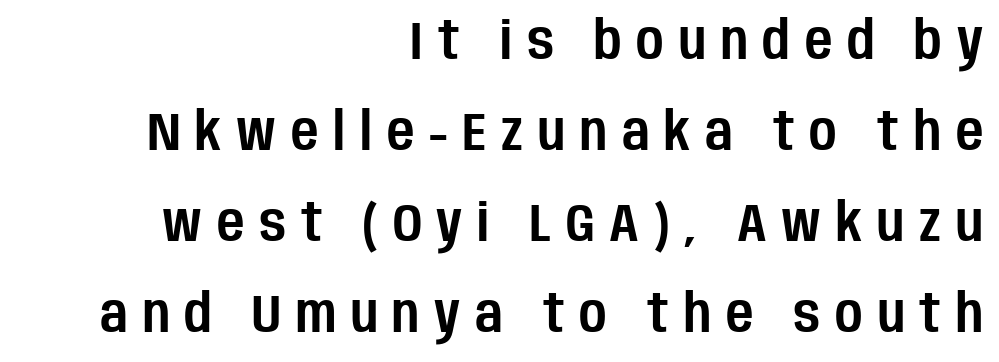
Q: Is the text italic (slanted)? A: No, it is upright.
Q: Is the typeface a serif or a sans-serif typeface? A: Sans-serif.
Q: Is the text underlined? A: No.
Q: How is the paragraph aligned? A: Right-aligned.
Q: Is the spacing between letters normal or unusually wide? A: Unusually wide.
Q: Width (condensed, normal, or wide)? A: Condensed.
Q: Stroke contrast? A: Low.
Q: x-height? A: Large.
Q: Monospaced? A: No.
